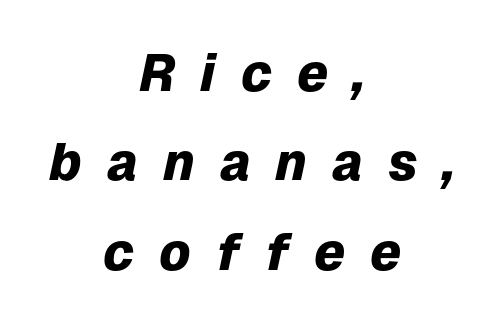
{"italic": "yes", "lean": "right", "slant_degrees": 12, "bold": "yes", "weight": "heavy", "width": "normal", "stroke_contrast": "low", "x_height": "medium", "monospaced": "no", "underline": "no", "align": "center", "line_spacing_ratio": 1.72, "letter_spacing": "wide", "letter_spacing_em": 0.48, "glyph_px": 52}
